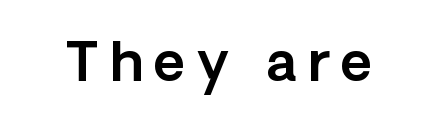
{"serif": "no", "italic": "no", "width": "normal", "x_height": "medium", "monospaced": "no", "underline": "no", "letter_spacing": "wide", "letter_spacing_em": 0.21, "glyph_px": 54}
